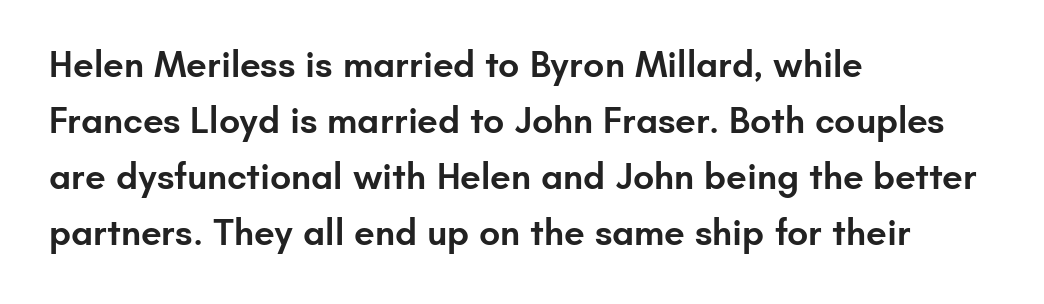
Each letter's strokes conclude bluntly, with no projecting serifs. Every row of glyphs begins at an identical x-position on the left. This sample uses plain, unmodified letter spacing. Here the designer chose a conventional face with non-uniform glyph widths. Its strokes are somewhat broadened, the hallmark of semibold type.
